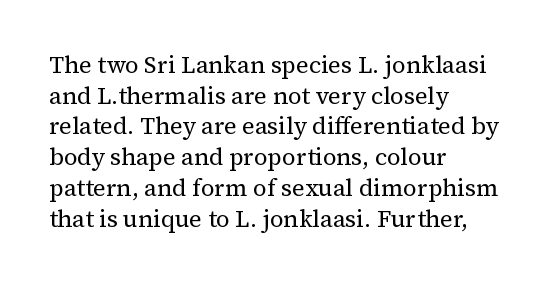
Q: Is the text bold? A: No.
Q: Is the text italic (slanted)? A: No, it is upright.
Q: Is the text underlined? A: No.
Q: How is the paragraph aligned? A: Left-aligned.
Q: Is the spacing between letters normal or unusually wide? A: Normal.
Q: Is the spacing between lines tight, normal or loose? A: Normal.
